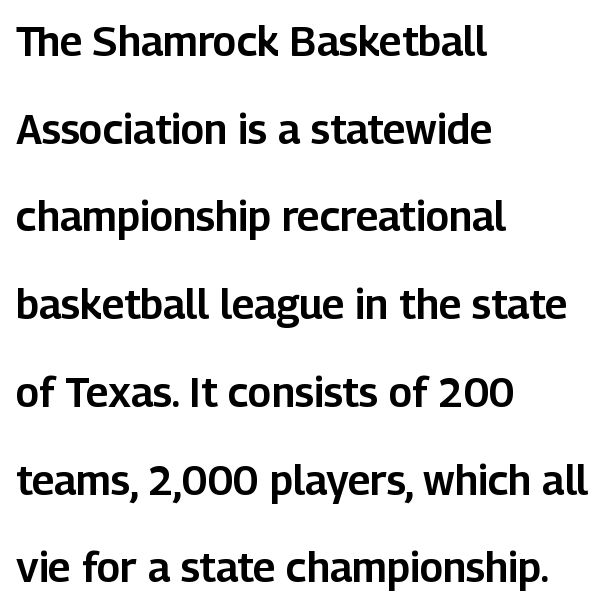
Q: Is the text italic (slanted)? A: No, it is upright.
Q: Is the typeface a serif or a sans-serif typeface? A: Sans-serif.
Q: Is the text underlined? A: No.
Q: How is the paragraph aligned? A: Left-aligned.
Q: Is the spacing between letters normal or unusually wide? A: Normal.
Q: Is the spacing between lines tight, normal or loose? A: Loose.
Q: Width (condensed, normal, or wide)? A: Normal.
Q: Stroke contrast? A: Low.
Q: x-height? A: Medium.
Q: Monospaced? A: No.
